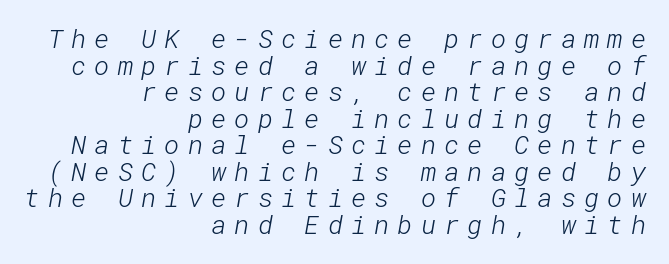
{"bold": "no", "underline": "no", "align": "right", "line_spacing": "tight", "line_spacing_ratio": 1.02, "letter_spacing": "wide", "letter_spacing_em": 0.31, "glyph_px": 26}
